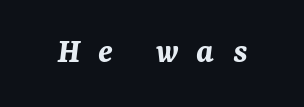
Lines of text with bare space underneath. A typesetter would call this proportional, since set widths differ per character. Between one letter and the next there's a generous, obvious gap. Each glyph is drawn with heavy, bold strokes. Looking at the ascenders, they clearly lean.
